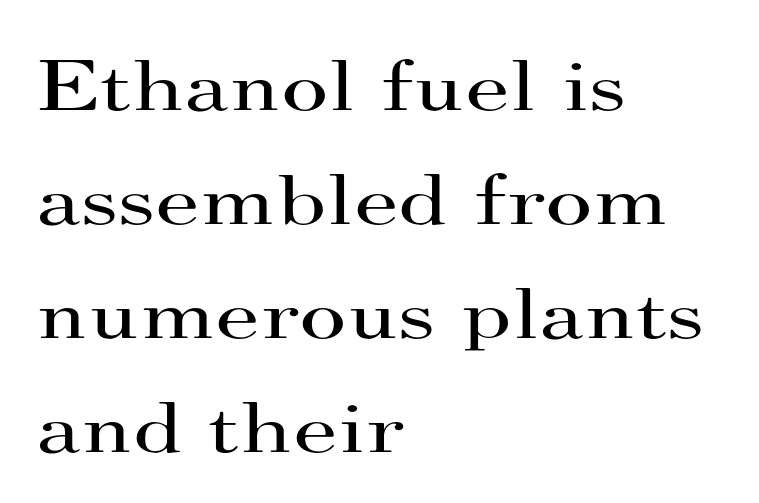
The image shows 73 px regular-weight, wide serif type, upright; set left-aligned, normal line spacing (1.56x), normal letter spacing, not underlined; high stroke contrast and a small x-height.
